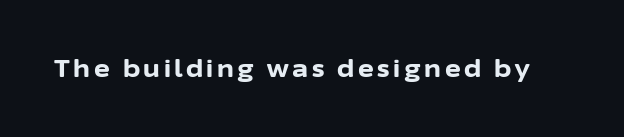
I'd describe the lettering as bold — thick and assertive. Quick note: underline off. It's the straight-up-and-down kind of type.
